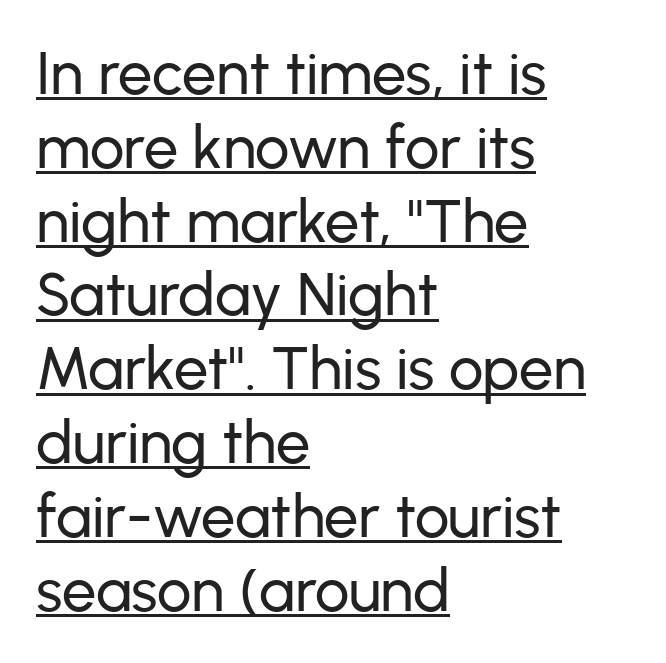
{"serif": "no", "italic": "no", "width": "normal", "stroke_contrast": "low", "x_height": "medium", "monospaced": "no", "underline": "yes", "align": "left", "line_spacing_ratio": 1.21, "letter_spacing": "normal", "letter_spacing_em": 0.0, "glyph_px": 61}
